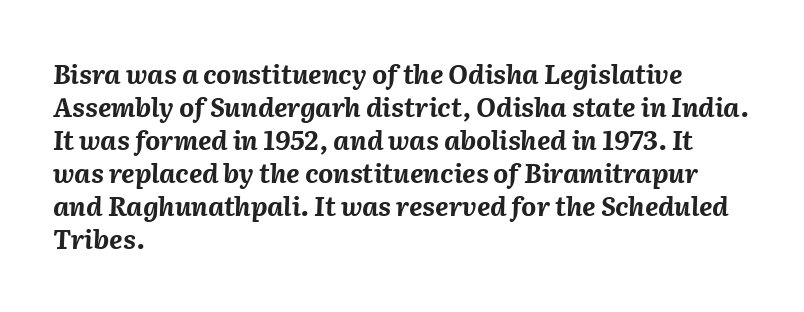
{"italic": "yes", "lean": "right", "slant_degrees": 2, "bold": "yes", "underline": "no", "align": "left", "line_spacing": "normal", "line_spacing_ratio": 1.27, "letter_spacing": "normal", "letter_spacing_em": 0.0, "glyph_px": 26}
